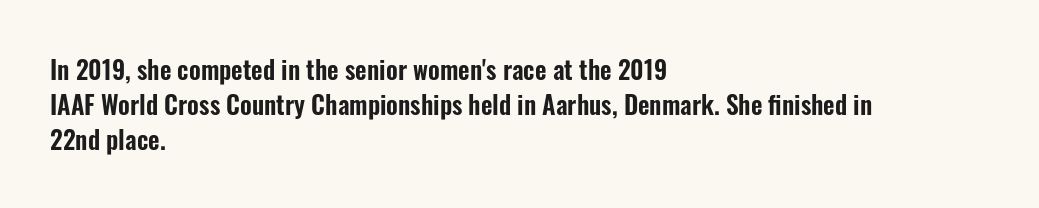
The rendering uses a moderate line-height, typical for paragraphs. A typesetter would call this zero additional tracking. Teacher's note: observe the even left margin — that is flush-left alignment. The string is rendered with underlining switched off. Posture: straight, roman, zero tilt.
